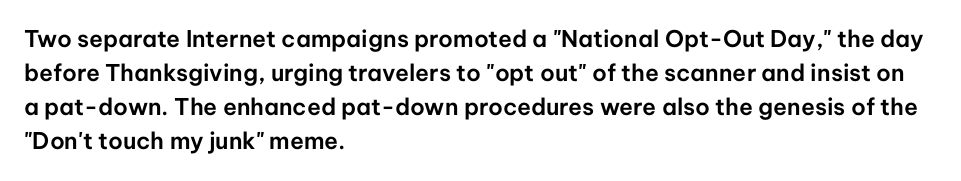
{"italic": "no", "underline": "no", "align": "left", "line_spacing": "normal", "line_spacing_ratio": 1.48, "letter_spacing": "normal", "letter_spacing_em": 0.0, "glyph_px": 23}
